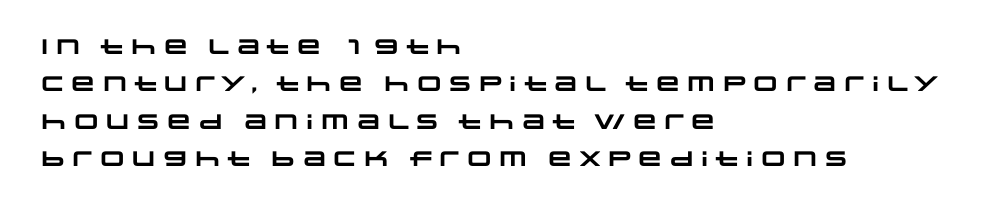
Set as a true bold cut, around the 700 mark. Characters follow at the spacing the type designer built in. Reading down the block, your eye returns to a fixed left position each line. The gap between lines stays unmarked.
